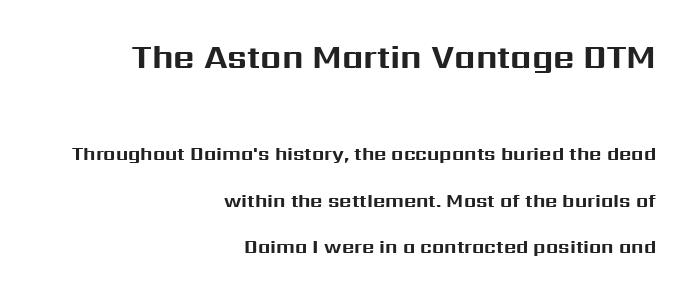
Notice how the passage keeps a crisp vertical edge on the right only. Does the type have serifs? No, each stem ends abruptly. One glance says open: line gaps are wider than usual. Which chunk is bigger? The first one — the top block dwarfs the bottom.
